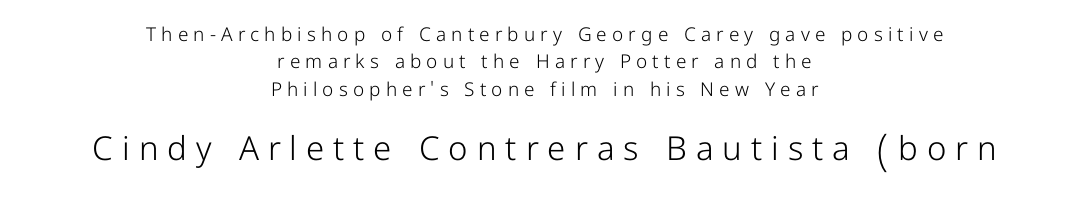
The image shows 33 px light sans-serif type, upright; set centered, normal line spacing (1.44x), unusually wide letter spacing (+0.27 em), not underlined; the second (bottom) block is 1.74x larger; low stroke contrast and a medium x-height.
